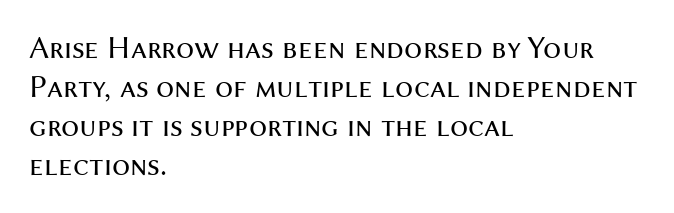
The image shows 32 px regular-weight sans-serif type, upright; set left-aligned, line spacing 1.22x, normal letter spacing, not underlined; medium stroke contrast and a medium x-height.
